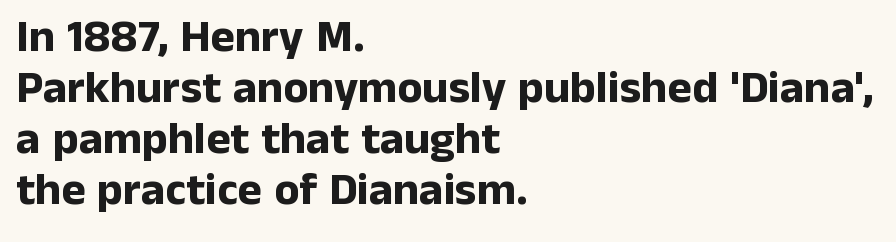
The image shows 46 px bold sans-serif type, upright; set left-aligned, tight line spacing (1.11x), normal letter spacing, not underlined; low stroke contrast and a medium x-height.
